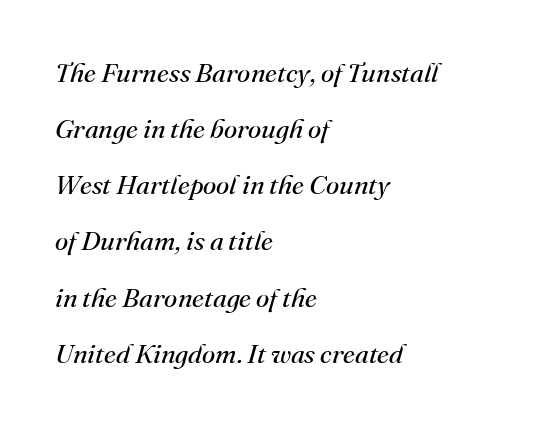
The image shows 27 px text type, italic (leaning right); set left-aligned, loose line spacing (2.08x), normal letter spacing, not underlined.
